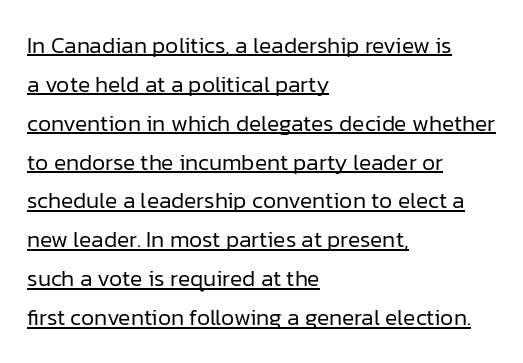
Q: Is the text bold? A: No.
Q: Is the text italic (slanted)? A: No, it is upright.
Q: Is the text underlined? A: Yes.
Q: How is the paragraph aligned? A: Left-aligned.
Q: Is the spacing between letters normal or unusually wide? A: Normal.
Q: Is the spacing between lines tight, normal or loose? A: Normal.
